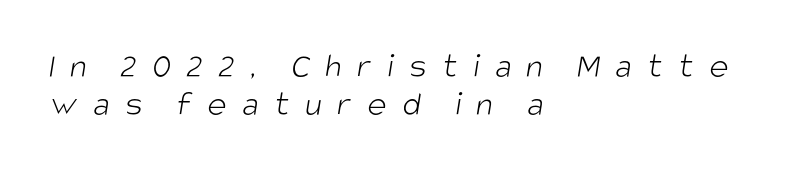
The characters display no serif detailing; their extremities are plain. Characters follow at a spacing far wider than the type designer built in. Check under the words: just untouched page. The passage shown is not bold in any degree.
